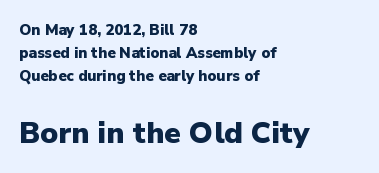
The image shows 30 px heavy sans-serif type, upright; set left-aligned, normal line spacing (1.53x), normal letter spacing, not underlined; the second (bottom) block is 2.0x larger; low stroke contrast and a medium x-height.
